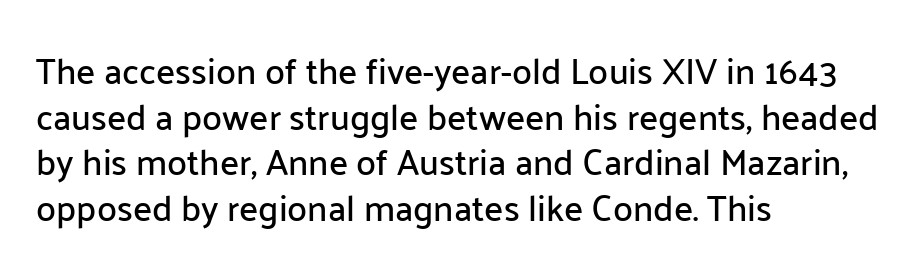
In CSS terms this would be text-align: left. Serif or sans? Sans — the stroke terminals are bare. Here the glyphs are tracked normally, forming tight word shapes. Beneath every word, the page is bare.
